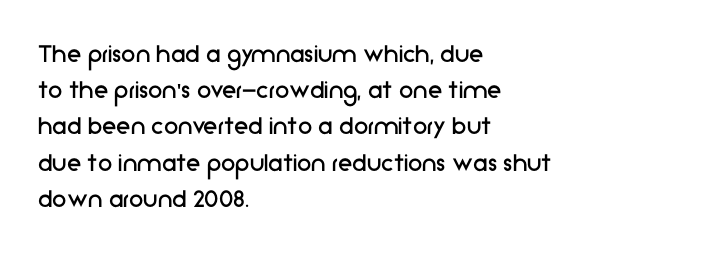
{"serif": "no", "italic": "no", "bold": "no", "weight": "regular", "width": "normal", "stroke_contrast": "low", "x_height": "medium", "monospaced": "no", "underline": "no", "align": "left", "line_spacing": "normal", "line_spacing_ratio": 1.25, "letter_spacing": "normal", "letter_spacing_em": 0.0, "glyph_px": 29}
